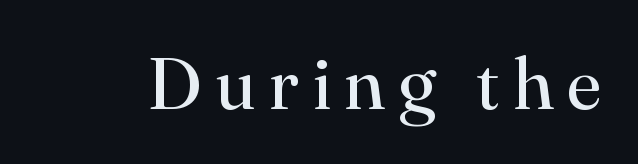
The strokes are not fattened; the text isn't bold. Is there any slant? The stems are plumb. These lines are rendered in a variable-pitch font. Type without underlining. Unlike a clean sans, this face finishes its strokes with serifs.
